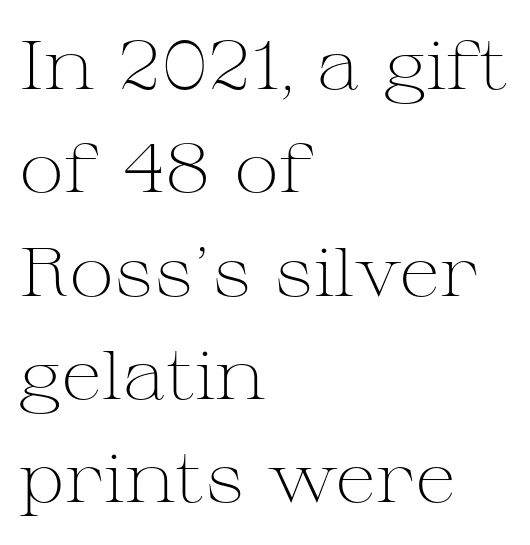
The image shows 68 px light, wide serif type, upright; set left-aligned, normal line spacing (1.52x), normal letter spacing, not underlined; medium stroke contrast and a medium x-height.
